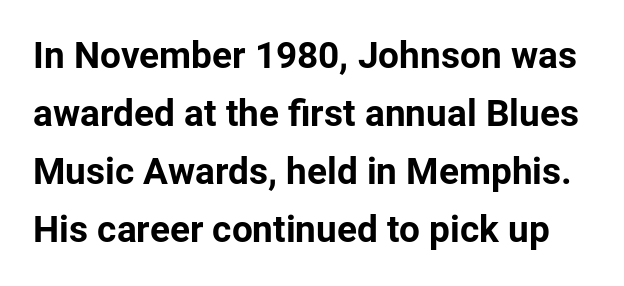
Q: Is the text bold? A: Yes.
Q: Is the text italic (slanted)? A: No, it is upright.
Q: Is the typeface a serif or a sans-serif typeface? A: Sans-serif.
Q: Is the text underlined? A: No.
Q: Is the spacing between letters normal or unusually wide? A: Normal.
Q: Is the spacing between lines tight, normal or loose? A: Normal.
Q: Width (condensed, normal, or wide)? A: Normal.
Q: Stroke contrast? A: Low.
Q: x-height? A: Medium.
Q: Monospaced? A: No.
